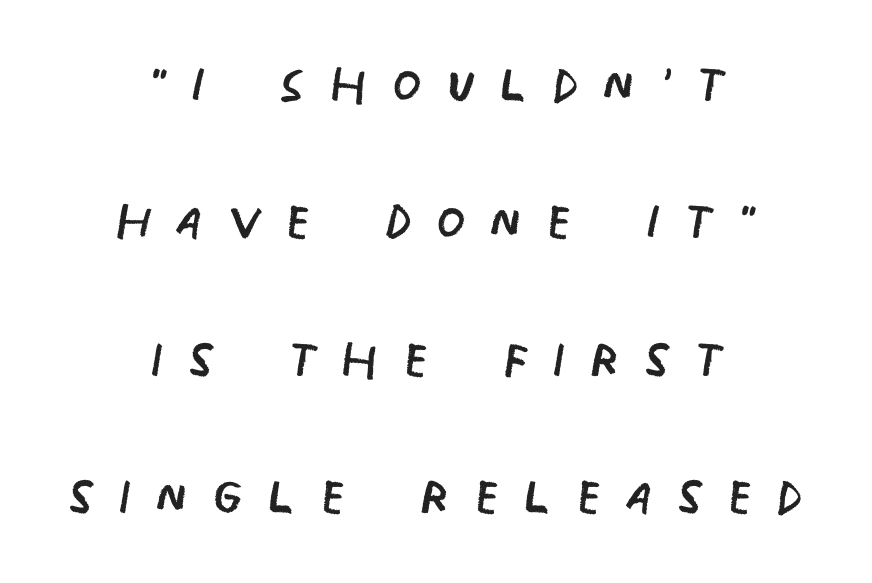
{"serif": "no", "bold": "no", "weight": "regular", "width": "condensed", "stroke_contrast": "low", "x_height": "large", "monospaced": "no", "underline": "no", "align": "center", "line_spacing": "loose", "line_spacing_ratio": 2.05, "letter_spacing": "wide", "letter_spacing_em": 0.35, "glyph_px": 67}
